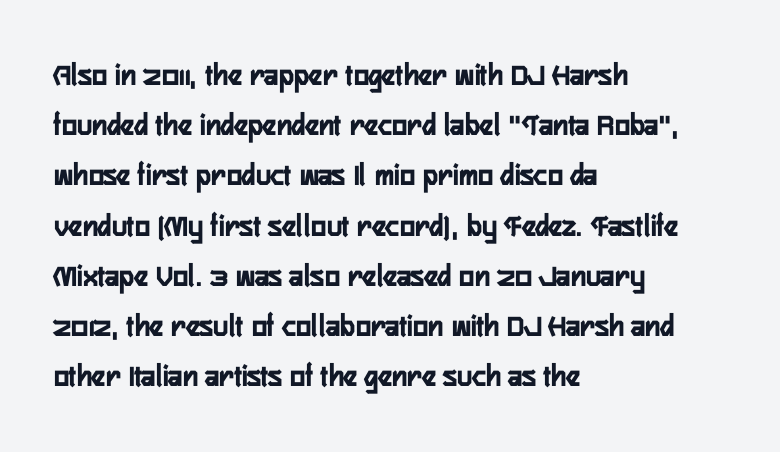
The image shows 32 px condensed sans-serif type, upright; set left-aligned, normal line spacing (1.57x), normal letter spacing, not underlined; low stroke contrast and a medium x-height.
